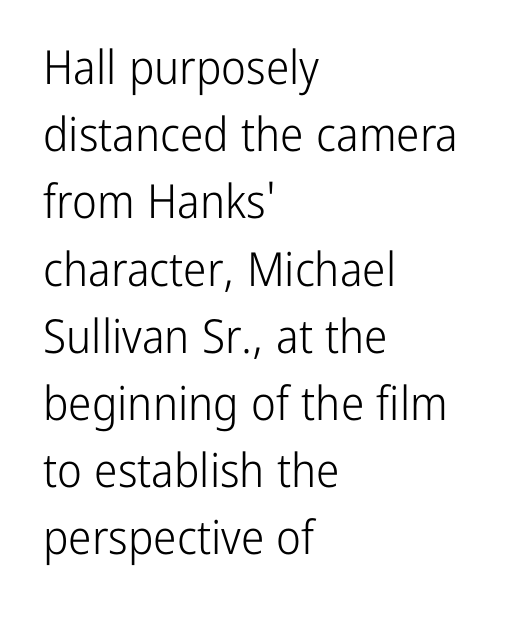
The image shows 47 px light, condensed sans-serif type, upright; set left-aligned, normal line spacing (1.43x), normal letter spacing, not underlined; low stroke contrast and a medium x-height.
